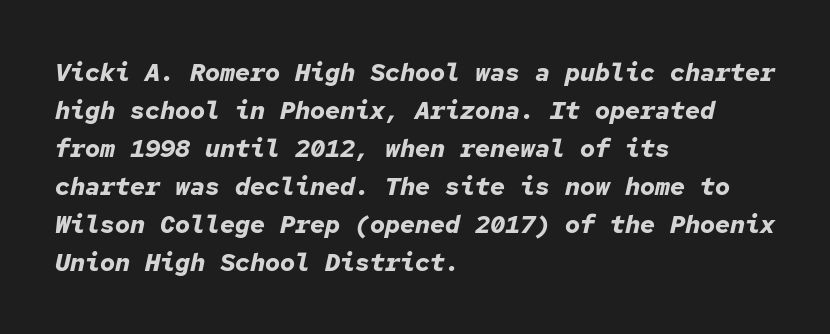
What stands out about the letter spacing? Nothing — it is the standard amount. The block of text has a typical density, with ordinary space between rows. Caption: bold face, heavy strokes. The specimen omits any rule beneath the text block's lines. Line starts are locked; line ends wander. Yep, that's italic — everything's leaning.
